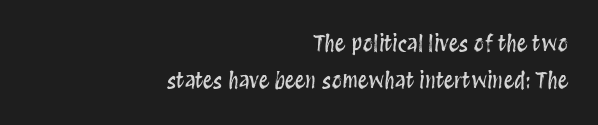
Q: Is the text italic (slanted)? A: No, it is upright.
Q: Is the text underlined? A: No.
Q: How is the paragraph aligned? A: Right-aligned.
Q: Is the spacing between letters normal or unusually wide? A: Normal.
